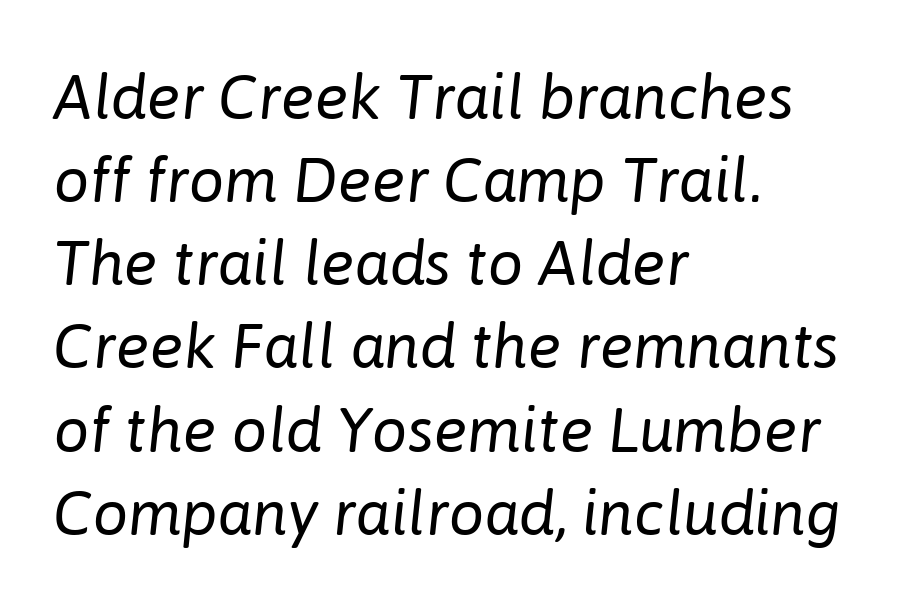
The image shows 63 px regular-weight type, italic (leaning right); set left-aligned, normal line spacing (1.32x), normal letter spacing, not underlined; low stroke contrast and a medium x-height.
